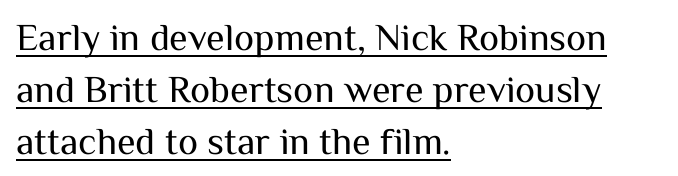
Honestly, the underline is the first thing you notice here. Note the varied advance widths — an 'i' is clearly narrower than an 'm'. A classic flush-left, rag-right setting is used for this passage. A typesetter would mark this as roman, not italic.
